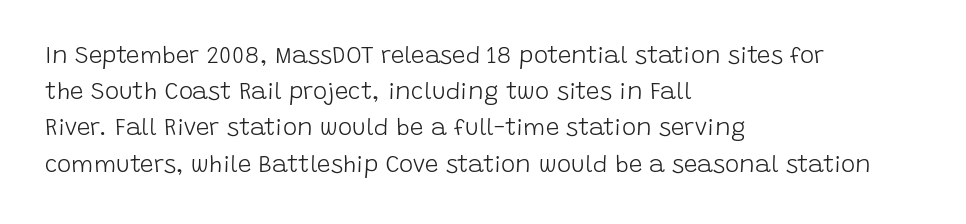
{"italic": "no", "bold": "no", "underline": "no", "align": "left", "line_spacing": "normal", "line_spacing_ratio": 1.51, "letter_spacing": "normal", "letter_spacing_em": 0.0, "glyph_px": 24}
